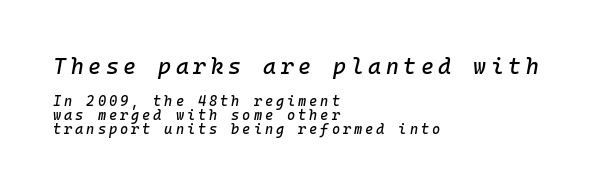
Q: Is the text italic (slanted)? A: Yes, it leans right by about 10 degrees.
Q: Is the text underlined? A: No.
Q: How is the paragraph aligned? A: Left-aligned.
Q: Is the spacing between letters normal or unusually wide? A: Unusually wide.
Q: Is the spacing between lines tight, normal or loose? A: Tight.
Q: Which block of text is set in a larger size, the first (top) or the second (bottom)? A: The first (top) one.
